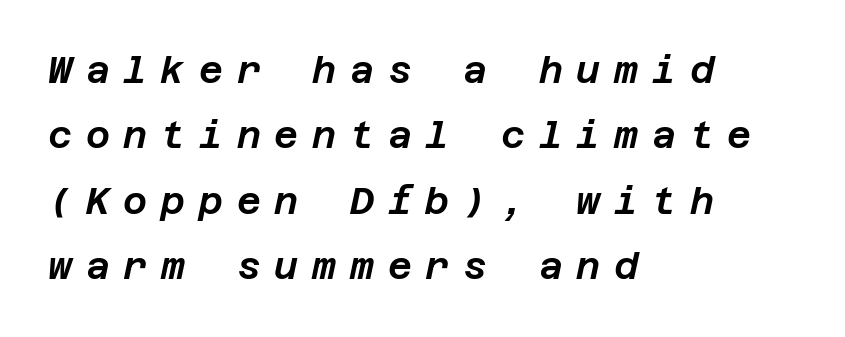
Q: Is the text italic (slanted)? A: Yes, it leans right by about 12 degrees.
Q: Is the text underlined? A: No.
Q: How is the paragraph aligned? A: Left-aligned.
Q: Is the spacing between letters normal or unusually wide? A: Unusually wide.
Q: Width (condensed, normal, or wide)? A: Normal.
Q: Stroke contrast? A: Low.
Q: x-height? A: Large.
